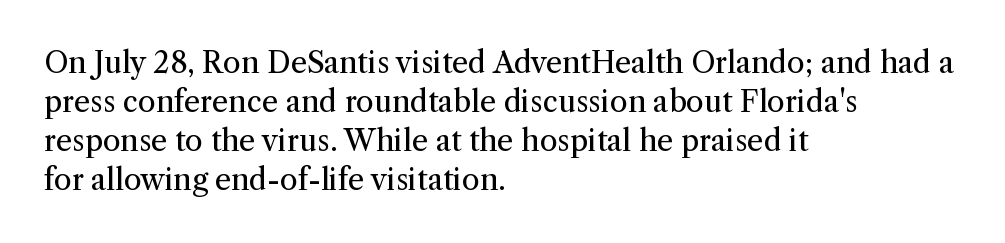
Weight: in the light-to-regular range. Little horizontal feet cap the strokes, marking this as serif type. This rendering uses left alignment, leaving the right contour irregular. The rendering uses a moderate line-height, typical for paragraphs. Bare-footed words on every line. The passage shown has conventional tracking throughout.
